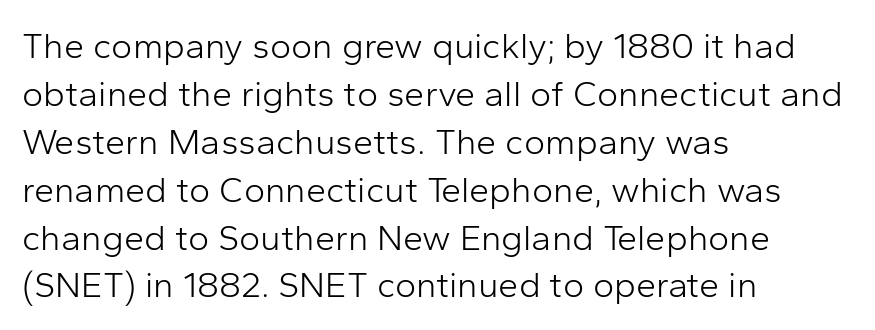
The image shows 36 px light sans-serif type, upright; set left-aligned, normal line spacing (1.33x), normal letter spacing, not underlined; low stroke contrast and a medium x-height.
